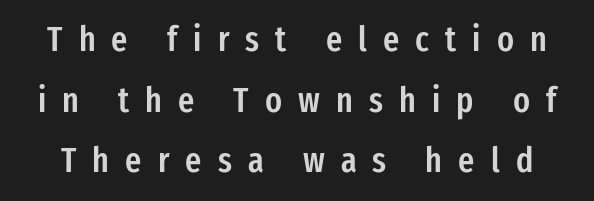
The image shows 35 px semibold, condensed sans-serif type, upright; set line spacing 1.73x, unusually wide letter spacing (+0.46 em), not underlined; low stroke contrast and a medium x-height.
